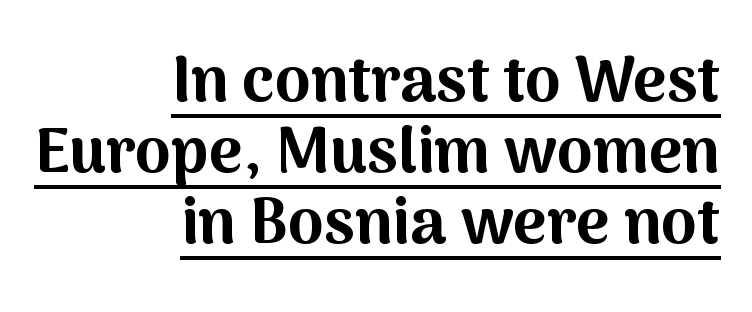
The image shows 64 px bold sans-serif type, upright; set right-aligned, tight line spacing (1.11x), normal letter spacing, underlined; medium stroke contrast and a medium x-height.
